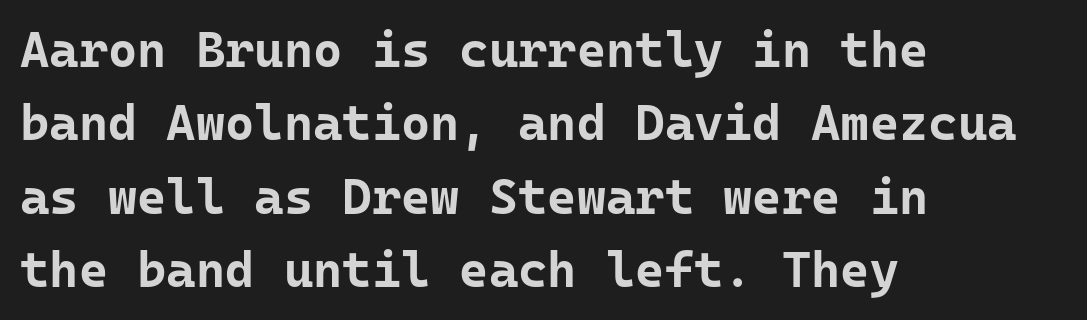
Q: Is the text bold? A: Yes.
Q: Is the text italic (slanted)? A: No, it is upright.
Q: Is the typeface a serif or a sans-serif typeface? A: Sans-serif.
Q: Is the text underlined? A: No.
Q: How is the paragraph aligned? A: Left-aligned.
Q: Is the spacing between letters normal or unusually wide? A: Normal.
Q: Is the spacing between lines tight, normal or loose? A: Normal.
Q: Width (condensed, normal, or wide)? A: Normal.
Q: Stroke contrast? A: Low.
Q: x-height? A: Medium.
Q: Monospaced? A: Yes.
